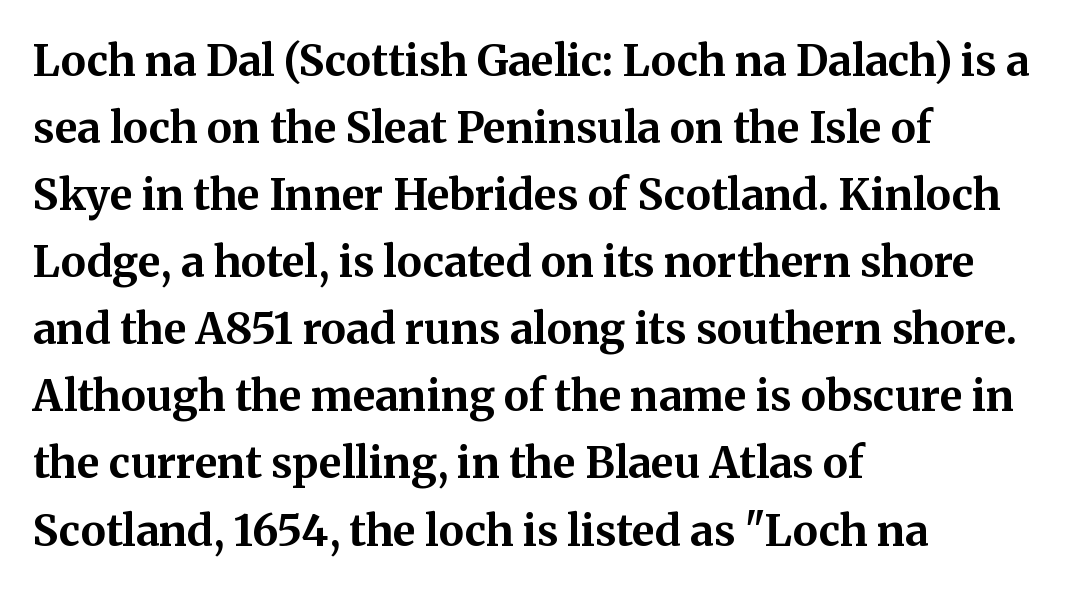
{"serif": "yes", "italic": "no", "bold": "yes", "weight": "bold", "width": "normal", "stroke_contrast": "medium", "x_height": "medium", "monospaced": "no", "underline": "no", "align": "left", "line_spacing": "normal", "line_spacing_ratio": 1.56, "letter_spacing": "normal", "letter_spacing_em": 0.0, "glyph_px": 43}
